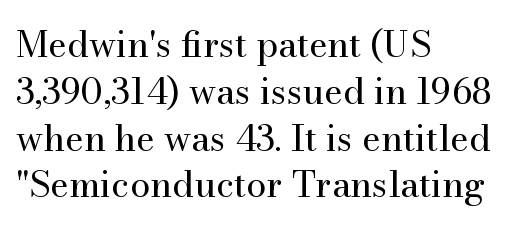
The image shows 36 px regular-weight serif type, upright; set left-aligned, normal line spacing (1.3x), normal letter spacing, not underlined; medium stroke contrast and a small x-height.
